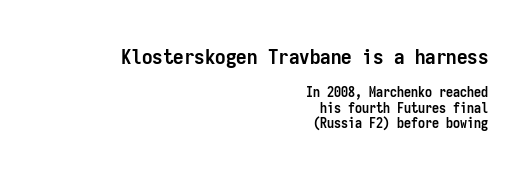
The image shows 21 px bold type, upright; set right-aligned, tight line spacing (1.11x), normal letter spacing, not underlined; the first (top) block is 1.5x larger.
